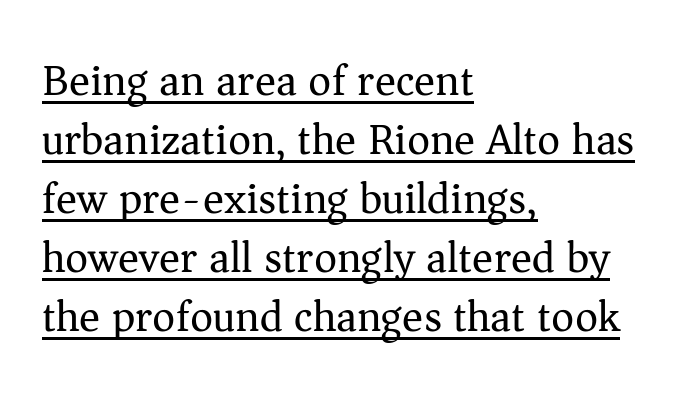
Q: Is the text bold? A: No.
Q: Is the text italic (slanted)? A: No, it is upright.
Q: Is the typeface a serif or a sans-serif typeface? A: Serif.
Q: Is the text underlined? A: Yes.
Q: How is the paragraph aligned? A: Left-aligned.
Q: Is the spacing between letters normal or unusually wide? A: Normal.
Q: Is the spacing between lines tight, normal or loose? A: Normal.
Q: Width (condensed, normal, or wide)? A: Normal.
Q: Stroke contrast? A: Medium.
Q: x-height? A: Medium.
Q: Monospaced? A: No.
